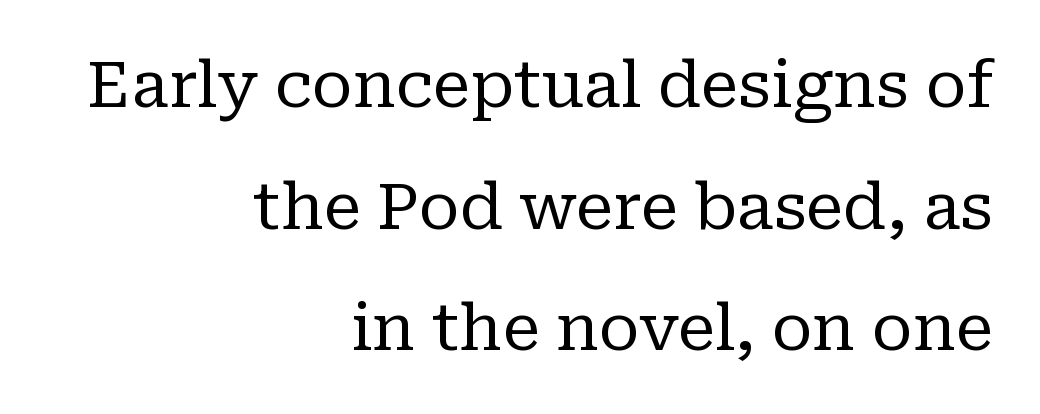
Q: Is the text bold? A: No.
Q: Is the text italic (slanted)? A: No, it is upright.
Q: Is the typeface a serif or a sans-serif typeface? A: Serif.
Q: Is the text underlined? A: No.
Q: How is the paragraph aligned? A: Right-aligned.
Q: Is the spacing between letters normal or unusually wide? A: Normal.
Q: Is the spacing between lines tight, normal or loose? A: Loose.
Q: Width (condensed, normal, or wide)? A: Normal.
Q: Stroke contrast? A: Low.
Q: x-height? A: Medium.
Q: Monospaced? A: No.
